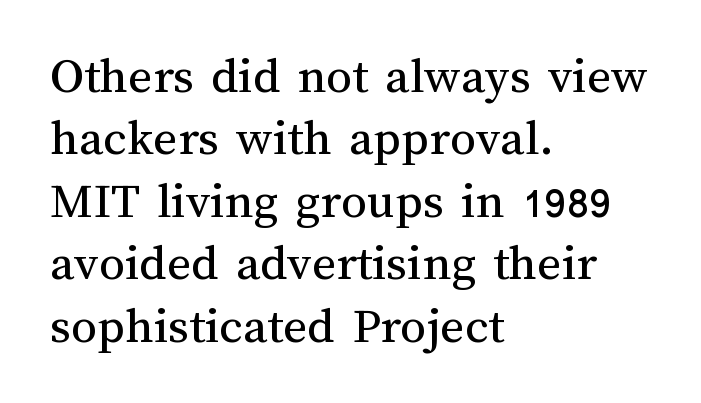
{"italic": "no", "bold": "no", "weight": "regular", "width": "normal", "stroke_contrast": "medium", "x_height": "medium", "monospaced": "no", "underline": "no", "align": "left", "line_spacing_ratio": 1.2, "letter_spacing": "normal", "letter_spacing_em": 0.0, "glyph_px": 52}
